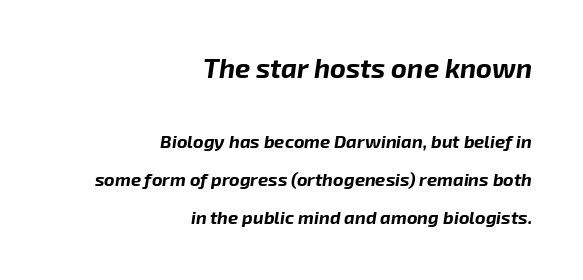
Notice how thick the strokes are: this is what a full bold looks like. The face used here appears at its bigger size in the upper chunk. Short note: letters normally spaced. Alignment: flush right. The passage shown stacks its lines with a broad gap.
